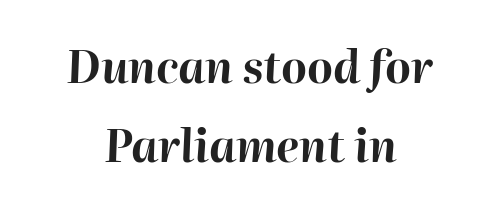
The compositor balanced each line on the midline. The tracking reads as untouched default to a designer's eye. Proportional: the letters do not fall into vertical columns. The letters are bold, with thick, heavy strokes.
